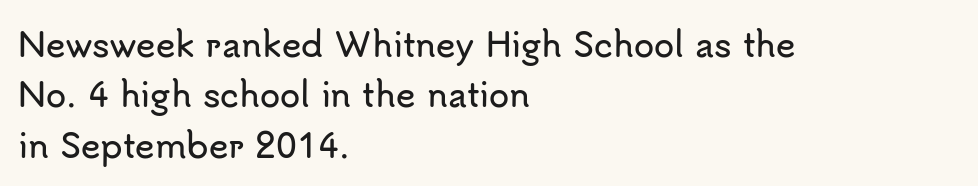
Underline: absent. Is the letter spacing exaggerated? No — it looks like the ordinary default. Note: no serifs on the glyphs. This sample keeps an unexceptional amount of space between lines. The rendering anchors every line to the left-hand side.
